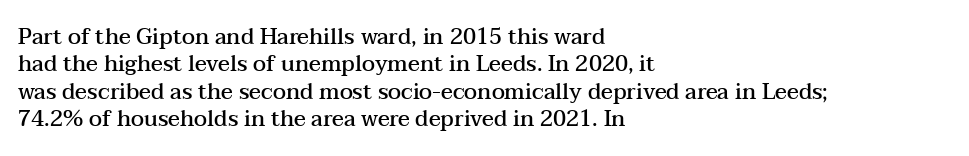
The image shows 22 px text type, upright; set left-aligned, line spacing 1.24x, normal letter spacing, not underlined.
